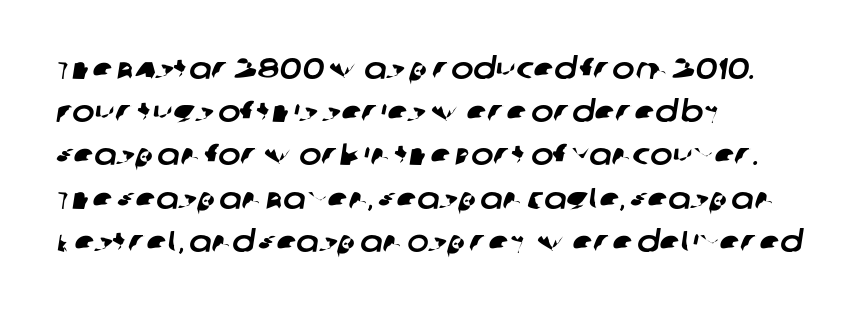
The image shows 30 px sans-serif type; set left-aligned, normal line spacing (1.44x), normal letter spacing, not underlined; low stroke contrast and a large x-height.
